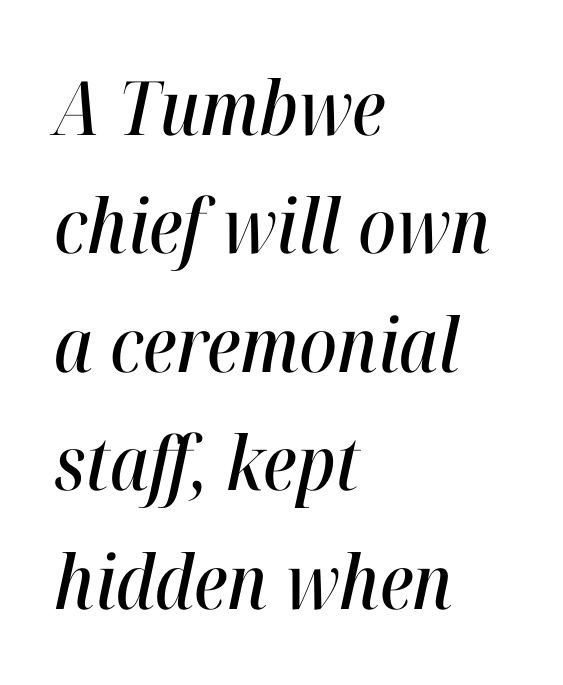
The image shows 75 px condensed type, italic (leaning right); set left-aligned, normal line spacing (1.58x), normal letter spacing, not underlined; high stroke contrast and a medium x-height.
